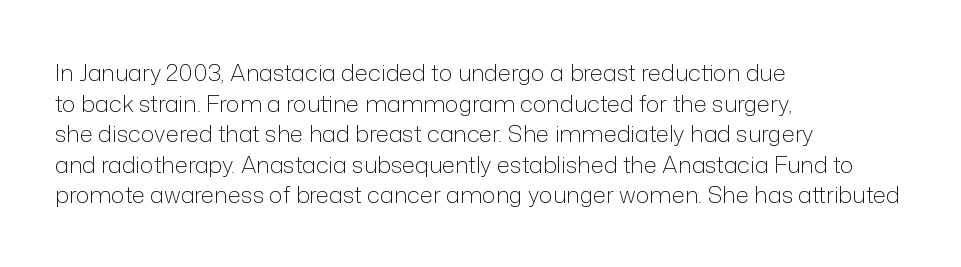
The image shows 23 px text type, upright; set left-aligned, normal line spacing (1.33x), normal letter spacing, not underlined.
